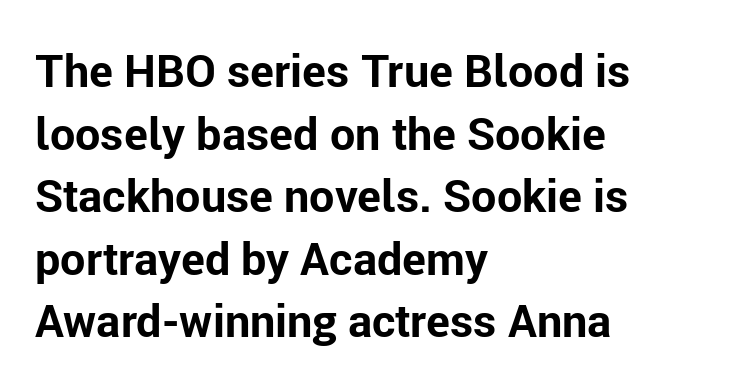
The image shows 45 px bold sans-serif type, upright; set left-aligned, normal line spacing (1.39x), normal letter spacing, not underlined; low stroke contrast and a medium x-height.
